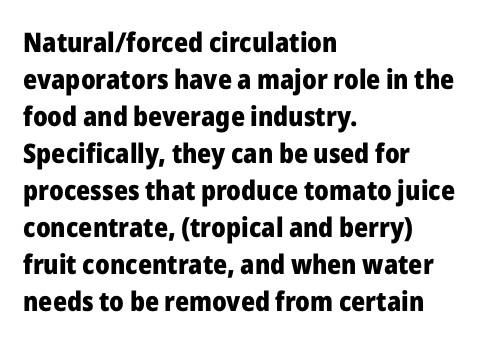
{"italic": "no", "bold": "yes", "underline": "no", "align": "left", "line_spacing": "normal", "line_spacing_ratio": 1.37, "letter_spacing": "normal", "letter_spacing_em": 0.0, "glyph_px": 27}
